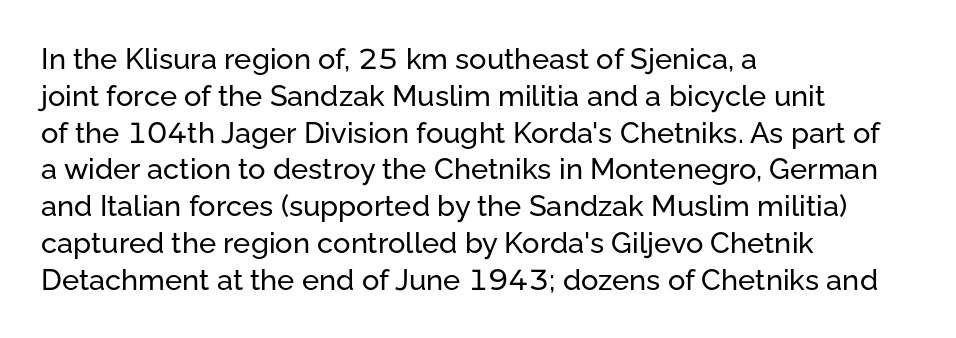
Students, note that the glyphs here touch the page at normal intervals. Lines of text with bare space underneath. Think of a printed novel: that variable character pitch is what you see here. Look at the bottom of the vertical strokes: they stop flat, with no serifs.
